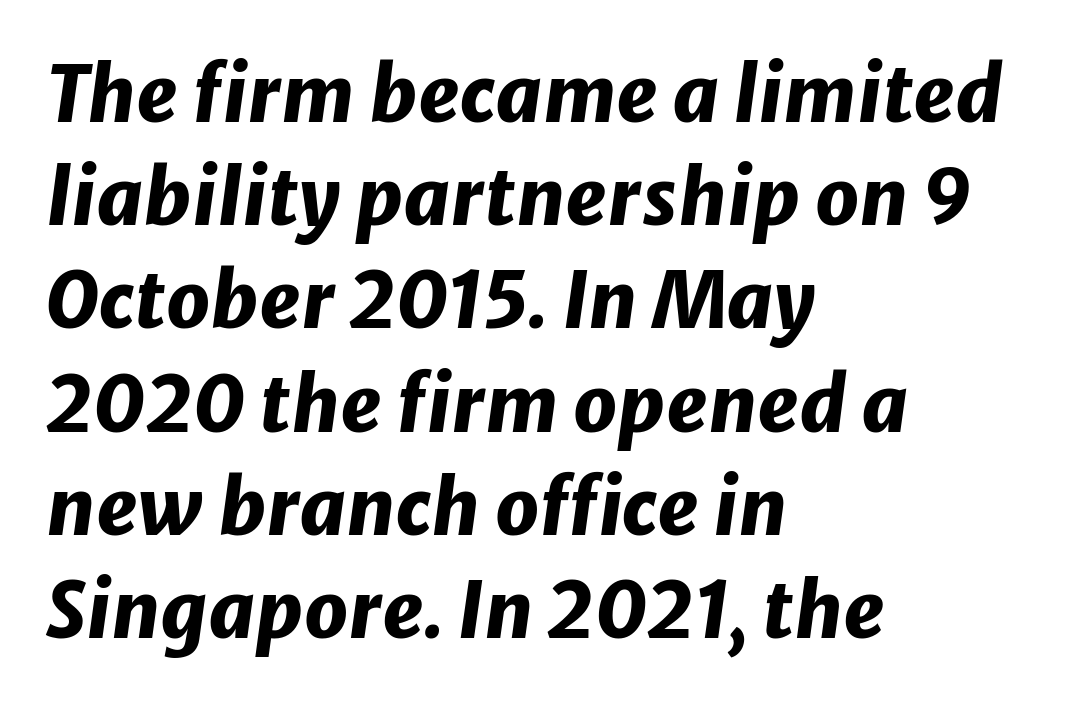
{"italic": "yes", "lean": "right", "slant_degrees": 8, "bold": "yes", "weight": "heavy", "width": "normal", "stroke_contrast": "low", "x_height": "medium", "monospaced": "no", "underline": "no", "align": "left", "line_spacing": "normal", "line_spacing_ratio": 1.34, "letter_spacing": "normal", "letter_spacing_em": 0.0, "glyph_px": 77}
